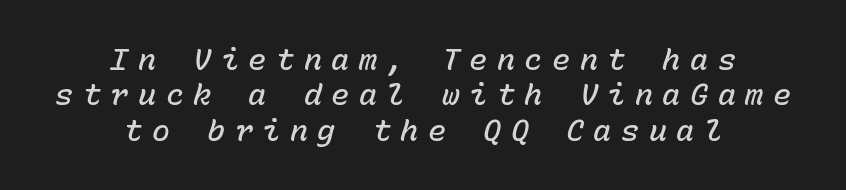
{"italic": "yes", "lean": "right", "slant_degrees": 15, "bold": "semi", "weight": "semibold", "width": "normal", "stroke_contrast": "low", "x_height": "medium", "monospaced": "yes", "underline": "no", "align": "center", "line_spacing_ratio": 1.18, "letter_spacing": "wide", "letter_spacing_em": 0.32, "glyph_px": 30}
